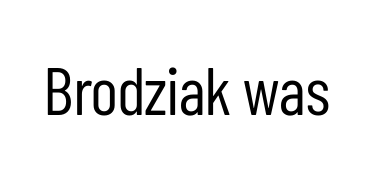
The image shows 67 px regular-weight, condensed sans-serif type, upright; set normal letter spacing, not underlined; low stroke contrast and a medium x-height.
